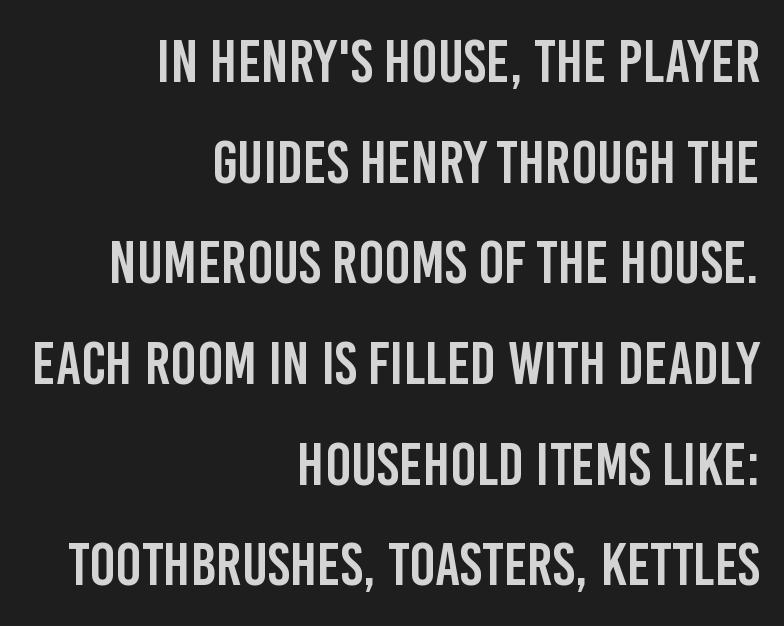
Plain, unruled lines of type. These lines are composed in type without serifs. There is no visible air inserted between adjacent glyphs. Characters remain perfectly vertical along every line. Proportional: the letters do not fall into vertical columns.
